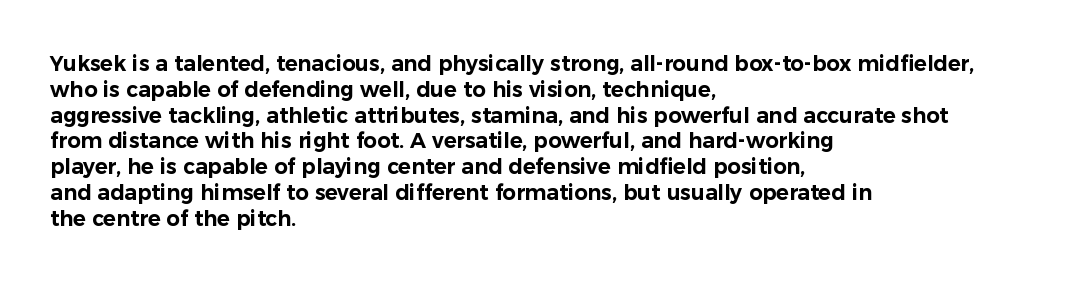
{"italic": "no", "underline": "no", "align": "left", "line_spacing_ratio": 1.23, "letter_spacing": "normal", "letter_spacing_em": 0.0, "glyph_px": 21}
